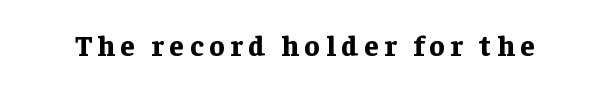
The image shows 29 px bold serif type, upright; set unusually wide letter spacing (+0.2 em), not underlined; low stroke contrast and a medium x-height.
